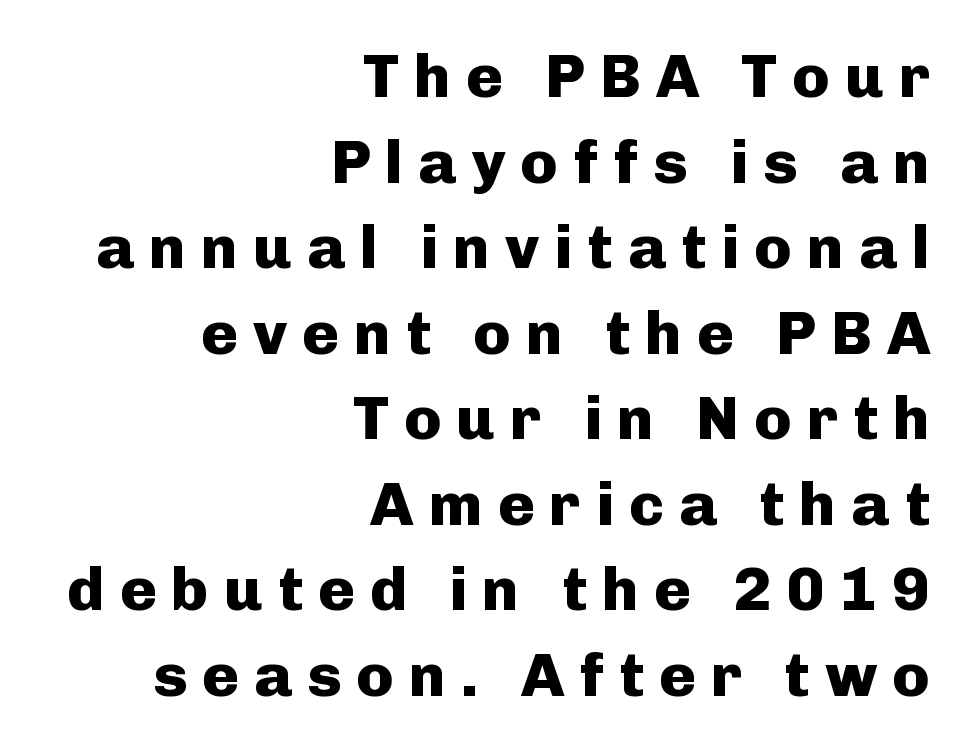
Q: Is the text bold? A: Yes.
Q: Is the text italic (slanted)? A: No, it is upright.
Q: Is the typeface a serif or a sans-serif typeface? A: Sans-serif.
Q: Is the text underlined? A: No.
Q: How is the paragraph aligned? A: Right-aligned.
Q: Is the spacing between letters normal or unusually wide? A: Unusually wide.
Q: Is the spacing between lines tight, normal or loose? A: Normal.
Q: Width (condensed, normal, or wide)? A: Normal.
Q: Stroke contrast? A: Low.
Q: x-height? A: Medium.
Q: Monospaced? A: No.
